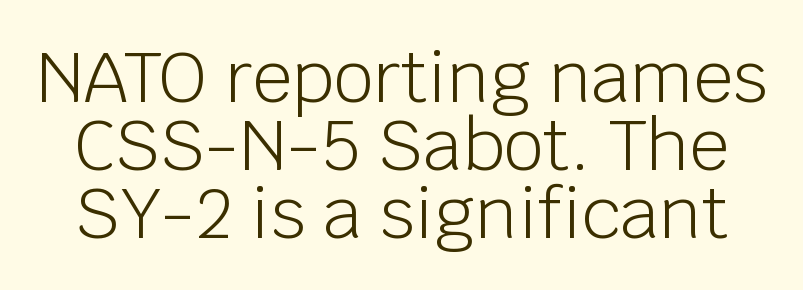
Q: Is the text bold? A: No.
Q: Is the text italic (slanted)? A: No, it is upright.
Q: Is the typeface a serif or a sans-serif typeface? A: Sans-serif.
Q: Is the text underlined? A: No.
Q: Is the spacing between letters normal or unusually wide? A: Normal.
Q: Is the spacing between lines tight, normal or loose? A: Tight.
Q: Width (condensed, normal, or wide)? A: Normal.
Q: Stroke contrast? A: Low.
Q: x-height? A: Large.
Q: Monospaced? A: No.
